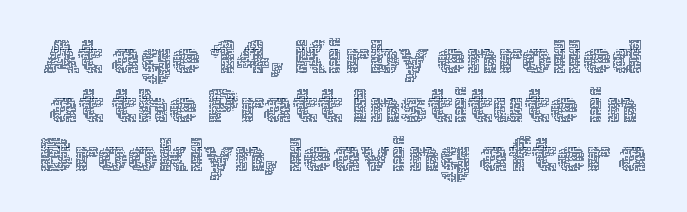
The tracking reads as untouched default to a designer's eye. These lines are rendered in a variable-pitch font. A typesetter would mark this as roman, not italic. How would I describe the line gaps? Narrow and economical.
